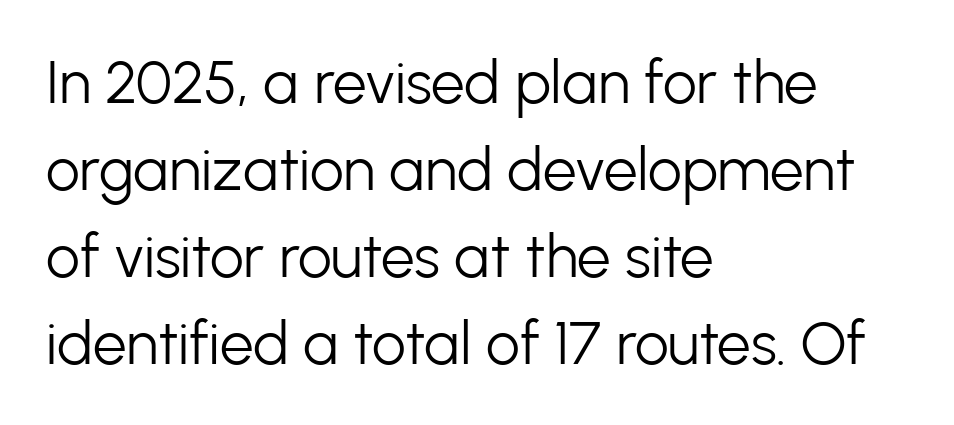
The image shows 60 px light sans-serif type, upright; set left-aligned, normal line spacing (1.45x), normal letter spacing, not underlined; low stroke contrast and a medium x-height.
